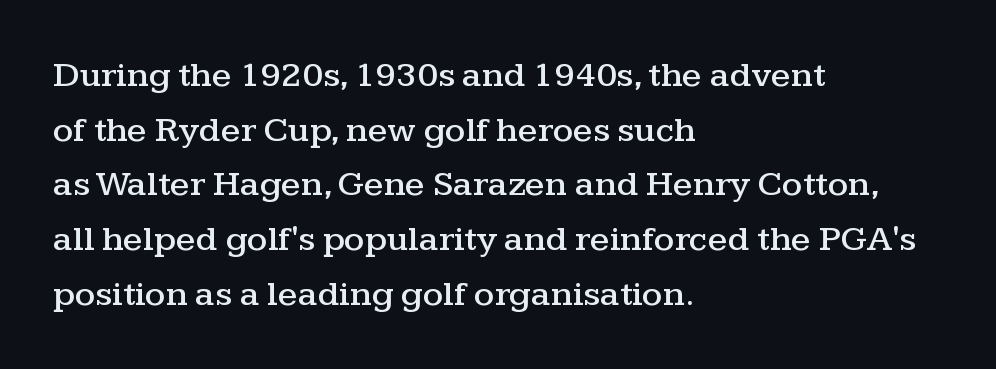
{"serif": "yes", "italic": "no", "width": "wide", "stroke_contrast": "medium", "x_height": "medium", "monospaced": "no", "underline": "no", "align": "left", "line_spacing": "normal", "line_spacing_ratio": 1.52, "letter_spacing": "normal", "letter_spacing_em": 0.0, "glyph_px": 36}
